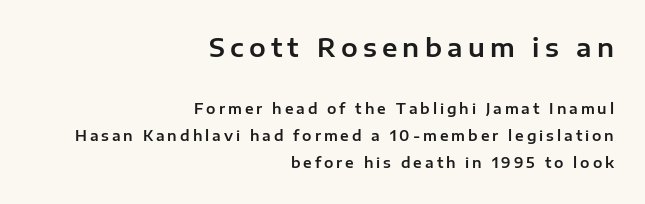
Q: Is the text italic (slanted)? A: No, it is upright.
Q: Is the text underlined? A: No.
Q: How is the paragraph aligned? A: Right-aligned.
Q: Is the spacing between letters normal or unusually wide? A: Unusually wide.
Q: Is the spacing between lines tight, normal or loose? A: Loose.
Q: Which block of text is set in a larger size, the first (top) or the second (bottom)? A: The first (top) one.
